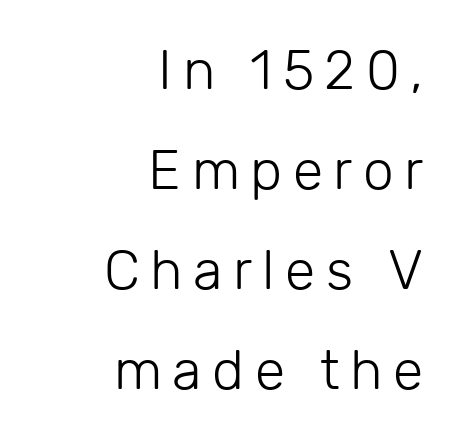
The image shows 55 px light sans-serif type, upright; set right-aligned, line spacing 1.82x, not underlined; low stroke contrast and a medium x-height.
